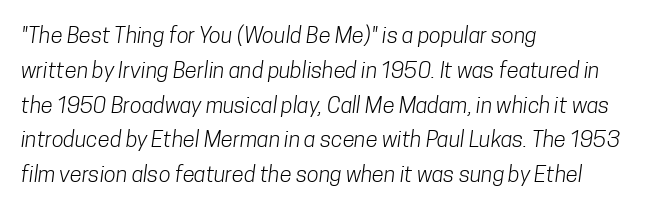
Q: Is the text bold? A: No.
Q: Is the text underlined? A: No.
Q: How is the paragraph aligned? A: Left-aligned.
Q: Is the spacing between letters normal or unusually wide? A: Normal.
Q: Is the spacing between lines tight, normal or loose? A: Normal.
